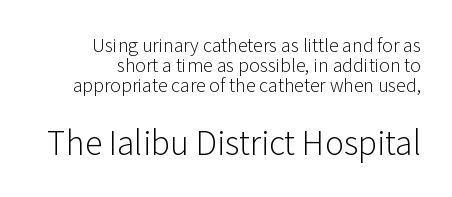
{"serif": "no", "italic": "no", "bold": "no", "weight": "light", "width": "normal", "stroke_contrast": "low", "x_height": "medium", "monospaced": "no", "underline": "no", "align": "right", "line_spacing": "tight", "line_spacing_ratio": 1.12, "letter_spacing": "normal", "letter_spacing_em": 0.0, "larger_block": "second", "size_ratio": 1.78, "glyph_px": 32}
